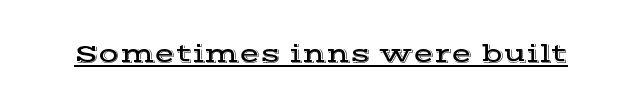
Q: Is the text italic (slanted)? A: No, it is upright.
Q: Is the text underlined? A: Yes.
Q: Is the spacing between letters normal or unusually wide? A: Normal.
